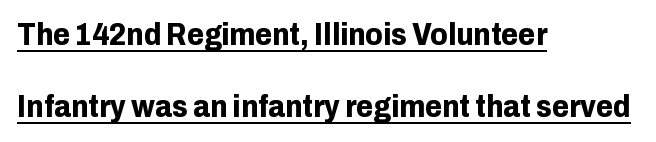
Q: Is the text bold? A: Yes.
Q: Is the text italic (slanted)? A: No, it is upright.
Q: Is the typeface a serif or a sans-serif typeface? A: Sans-serif.
Q: Is the text underlined? A: Yes.
Q: How is the paragraph aligned? A: Left-aligned.
Q: Is the spacing between letters normal or unusually wide? A: Normal.
Q: Is the spacing between lines tight, normal or loose? A: Loose.
Q: Width (condensed, normal, or wide)? A: Normal.
Q: Stroke contrast? A: Low.
Q: x-height? A: Medium.
Q: Monospaced? A: No.
